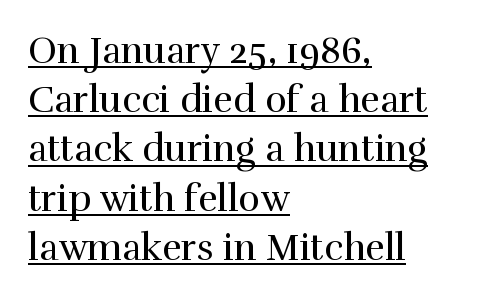
{"serif": "yes", "italic": "no", "bold": "no", "weight": "regular", "width": "normal", "stroke_contrast": "high", "x_height": "medium", "monospaced": "no", "underline": "yes", "align": "left", "line_spacing": "normal", "line_spacing_ratio": 1.33, "letter_spacing": "normal", "letter_spacing_em": 0.0, "glyph_px": 37}
